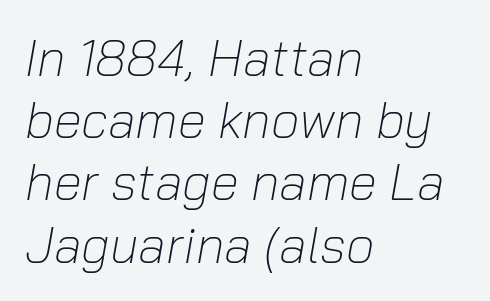
Q: Is the text bold? A: No.
Q: Is the text italic (slanted)? A: Yes, it leans right by about 10 degrees.
Q: Is the text underlined? A: No.
Q: How is the paragraph aligned? A: Left-aligned.
Q: Is the spacing between letters normal or unusually wide? A: Normal.
Q: Width (condensed, normal, or wide)? A: Normal.
Q: Stroke contrast? A: Low.
Q: x-height? A: Medium.
Q: Monospaced? A: No.
